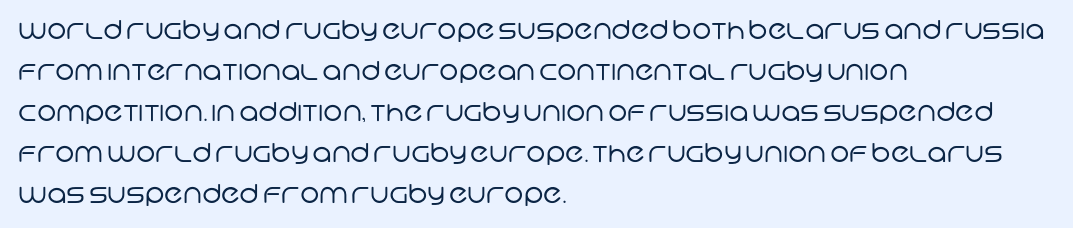
Layout note: lines flush left. Stroke mass is kept to a normal reading level or below. Each word holds together tightly as a unit, with standard inter-letter gaps. The passage shown stacks its lines at a standard gap.
